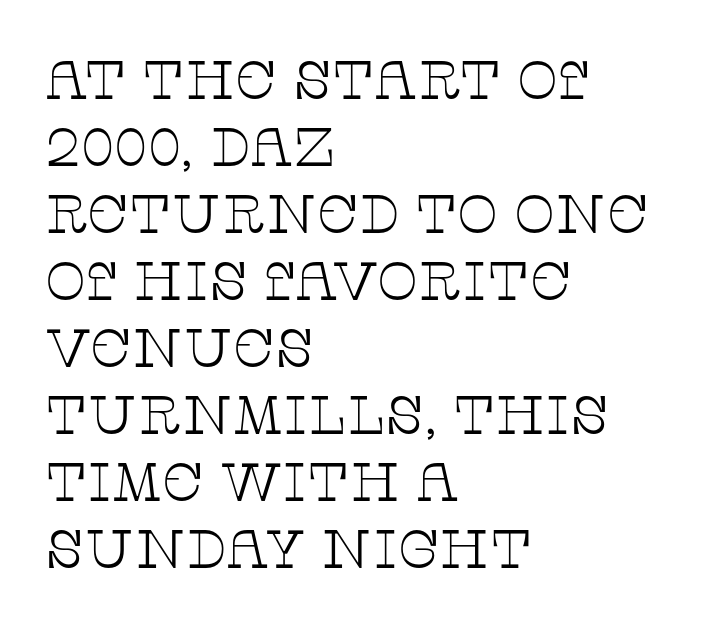
Q: Is the text bold? A: No.
Q: Is the text italic (slanted)? A: No, it is upright.
Q: Is the typeface a serif or a sans-serif typeface? A: Serif.
Q: Is the text underlined? A: No.
Q: How is the paragraph aligned? A: Left-aligned.
Q: Is the spacing between letters normal or unusually wide? A: Normal.
Q: Width (condensed, normal, or wide)? A: Wide.
Q: Stroke contrast? A: Low.
Q: x-height? A: Large.
Q: Monospaced? A: No.
